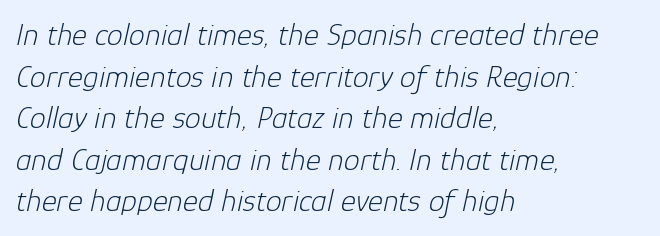
The image shows 32 px light type, italic (leaning right); set left-aligned, normal line spacing (1.3x), normal letter spacing, not underlined; low stroke contrast and a medium x-height.
